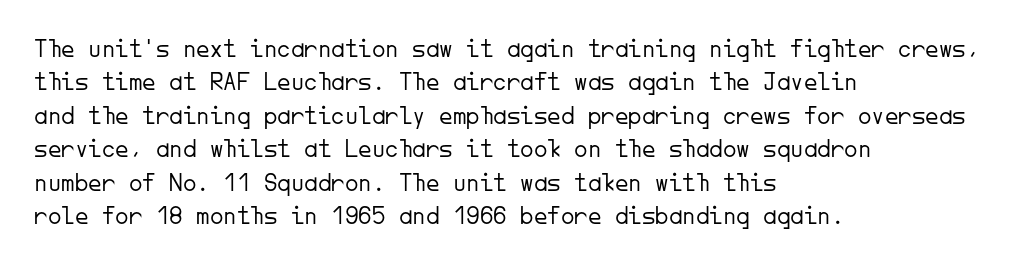
The image shows 27 px text type, upright; set left-aligned, line spacing 1.24x, normal letter spacing, not underlined.
